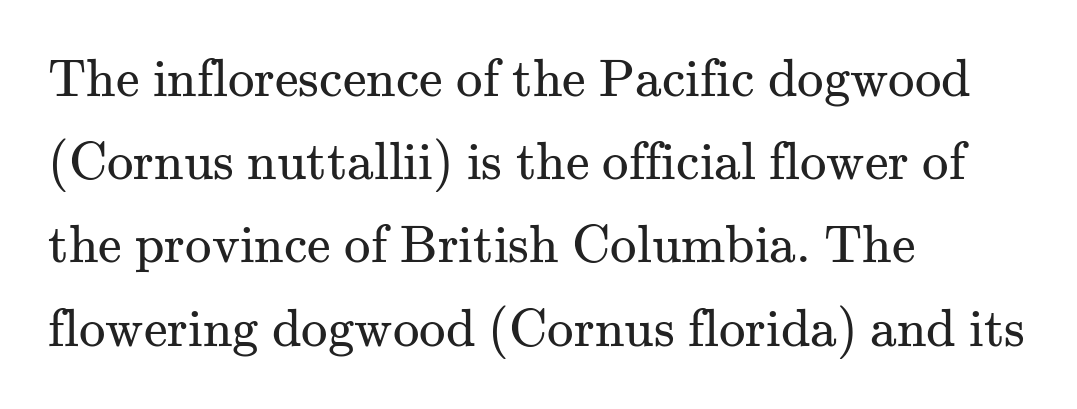
{"serif": "yes", "italic": "no", "bold": "no", "weight": "regular", "width": "normal", "stroke_contrast": "medium", "x_height": "small", "monospaced": "no", "underline": "no", "align": "left", "line_spacing": "normal", "line_spacing_ratio": 1.57, "letter_spacing": "normal", "letter_spacing_em": 0.0, "glyph_px": 53}
